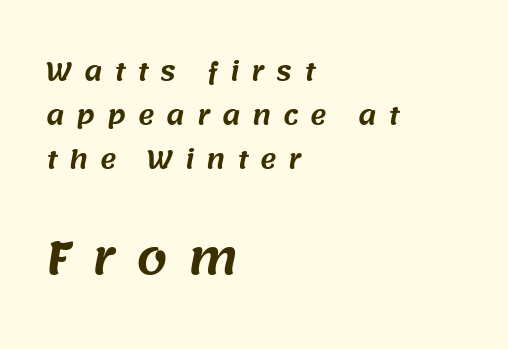
A typesetter would call this proportional, since set widths differ per character. Visually, the bottom section dominates because its glyphs are scaled up. Type without underlining. Each word looks stretched out because of the extra space between its letters. Alignment: flush left. The rendering shows plain stroke endings on the letterforms — a sans-serif design.
